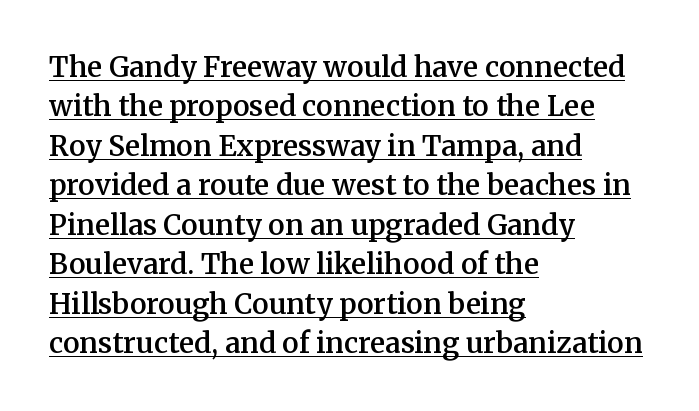
Q: Is the text bold? A: Semi-bold.
Q: Is the text italic (slanted)? A: No, it is upright.
Q: Is the typeface a serif or a sans-serif typeface? A: Serif.
Q: Is the text underlined? A: Yes.
Q: How is the paragraph aligned? A: Left-aligned.
Q: Is the spacing between letters normal or unusually wide? A: Normal.
Q: Is the spacing between lines tight, normal or loose? A: Normal.
Q: Width (condensed, normal, or wide)? A: Normal.
Q: Stroke contrast? A: Medium.
Q: x-height? A: Medium.
Q: Monospaced? A: No.
